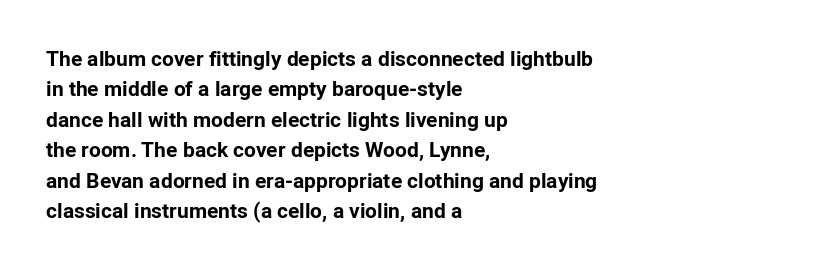
The image shows 21 px bold type, upright; set left-aligned, normal line spacing (1.45x), normal letter spacing, not underlined.
